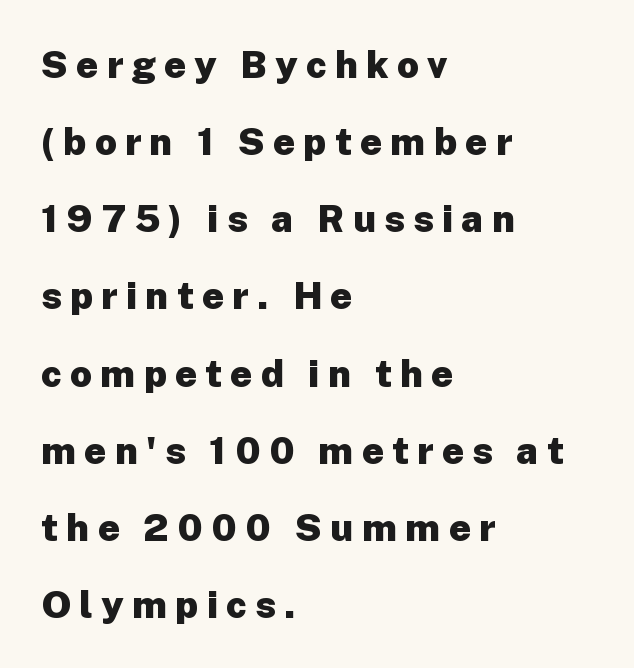
{"serif": "no", "italic": "no", "bold": "yes", "weight": "heavy", "width": "normal", "stroke_contrast": "low", "x_height": "medium", "monospaced": "no", "underline": "no", "align": "left", "line_spacing": "loose", "line_spacing_ratio": 2.03, "letter_spacing": "wide", "letter_spacing_em": 0.22, "glyph_px": 38}
